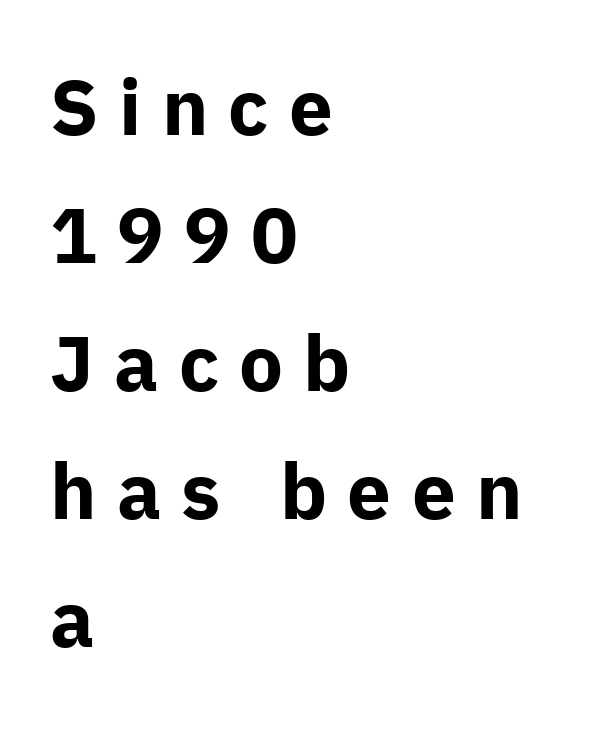
Anything drawn beneath the words? Only blank space. Look at the bottom of the vertical strokes: they stop flat, with no serifs. Each letter keeps its own natural width here, so spacing adapts to shape. Notice how thick the strokes are: this is what a full bold looks like. Do the letters lean? They stand straight.
